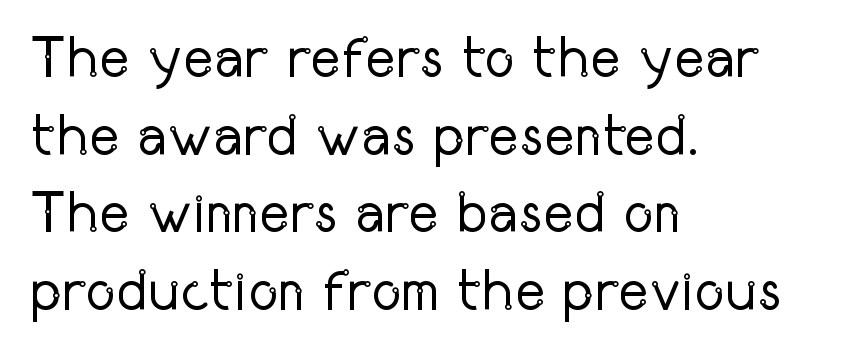
Q: Is the text bold? A: No.
Q: Is the text italic (slanted)? A: No, it is upright.
Q: Is the typeface a serif or a sans-serif typeface? A: Sans-serif.
Q: Is the text underlined? A: No.
Q: How is the paragraph aligned? A: Left-aligned.
Q: Is the spacing between letters normal or unusually wide? A: Normal.
Q: Is the spacing between lines tight, normal or loose? A: Normal.
Q: Width (condensed, normal, or wide)? A: Condensed.
Q: Stroke contrast? A: Low.
Q: x-height? A: Medium.
Q: Monospaced? A: No.
